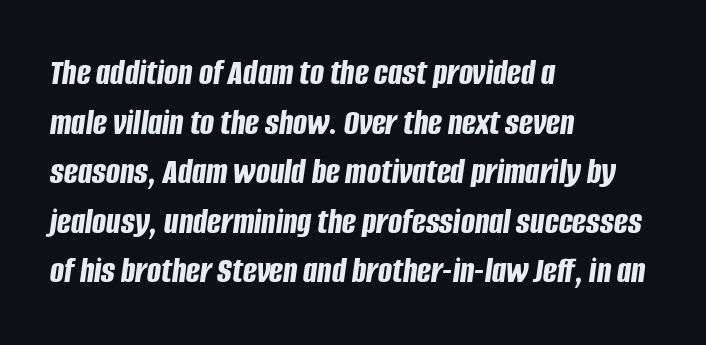
{"italic": "yes", "lean": "right", "slant_degrees": 8, "bold": "yes", "weight": "bold", "width": "condensed", "stroke_contrast": "low", "x_height": "large", "monospaced": "no", "underline": "no", "align": "left", "line_spacing": "normal", "line_spacing_ratio": 1.34, "letter_spacing": "normal", "letter_spacing_em": 0.0, "glyph_px": 37}
